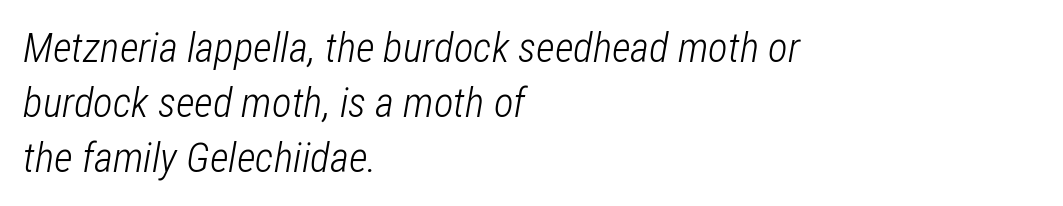
A typesetter would call this proportional, since set widths differ per character. The horizontal fit of the characters is conventional and even. Tall strokes in this sample are angled rather than plumb. The text block is weighted toward the left margin, trailing off unevenly rightward.
